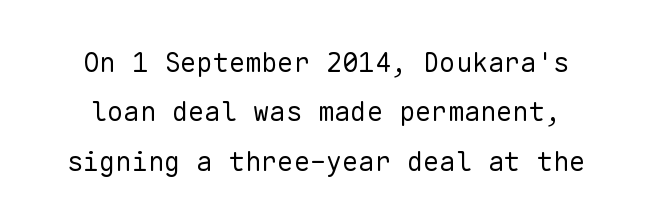
The image shows 27 px text type, upright; set line spacing 1.83x, normal letter spacing, not underlined.
